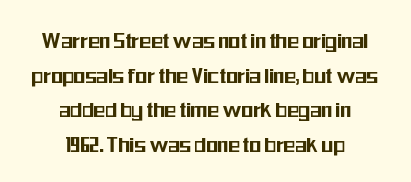
Q: Is the text italic (slanted)? A: No, it is upright.
Q: Is the text underlined? A: No.
Q: How is the paragraph aligned? A: Centered.
Q: Is the spacing between letters normal or unusually wide? A: Normal.
Q: Is the spacing between lines tight, normal or loose? A: Normal.
